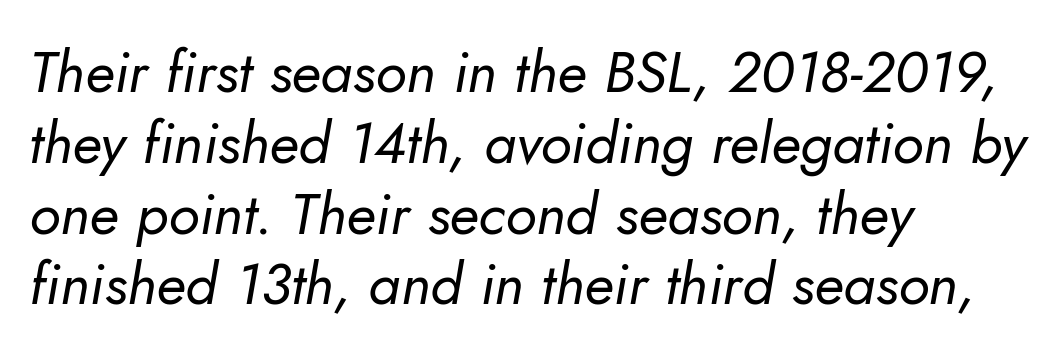
Q: Is the text bold? A: No.
Q: Is the text italic (slanted)? A: Yes, it leans right by about 10 degrees.
Q: Is the text underlined? A: No.
Q: How is the paragraph aligned? A: Left-aligned.
Q: Is the spacing between letters normal or unusually wide? A: Normal.
Q: Width (condensed, normal, or wide)? A: Normal.
Q: Stroke contrast? A: Low.
Q: x-height? A: Small.
Q: Monospaced? A: No.
